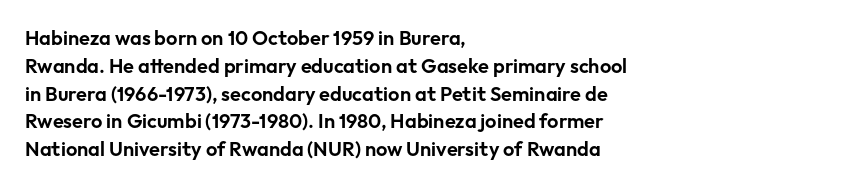
{"italic": "no", "underline": "no", "align": "left", "line_spacing": "normal", "line_spacing_ratio": 1.39, "letter_spacing": "normal", "letter_spacing_em": 0.0, "glyph_px": 20}
